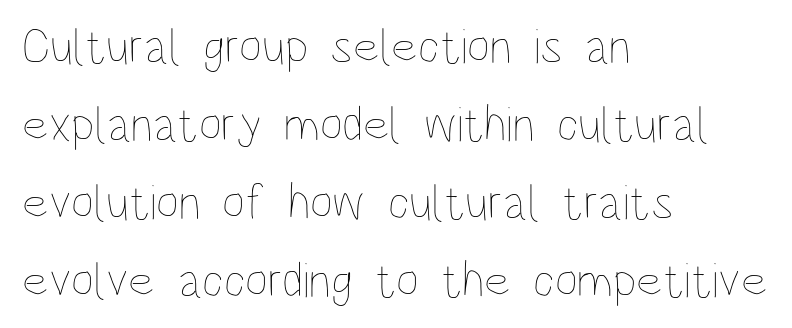
Check the space under the baseline: it is left empty. Evenly set lines give the paragraph a standard silhouette. These lines are rendered in a variable-pitch font. A roman cut, with each character standing at attention. The strokes are not fattened; the text isn't bold. Each line starts at the same left margin while the right side varies.
